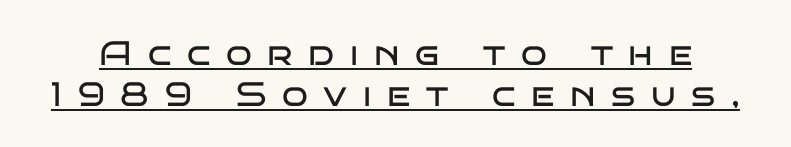
Stems and bowls with no extra thickness — not bold. The designer went with a sans here, leaving each stem footless. The typesetter has applied underlining to the passage shown. Spacing between characters has been opened up far beyond the box default. Is this a fixed-width face? No — the glyphs have proportional, varying widths.
